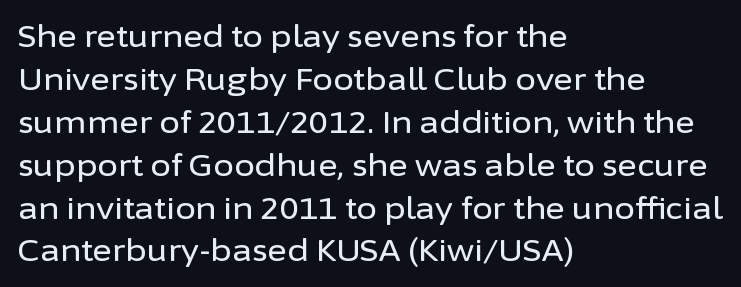
Q: Is the text italic (slanted)? A: No, it is upright.
Q: Is the typeface a serif or a sans-serif typeface? A: Sans-serif.
Q: Is the text underlined? A: No.
Q: How is the paragraph aligned? A: Left-aligned.
Q: Is the spacing between letters normal or unusually wide? A: Normal.
Q: Is the spacing between lines tight, normal or loose? A: Normal.
Q: Width (condensed, normal, or wide)? A: Normal.
Q: Stroke contrast? A: Low.
Q: x-height? A: Medium.
Q: Monospaced? A: No.
